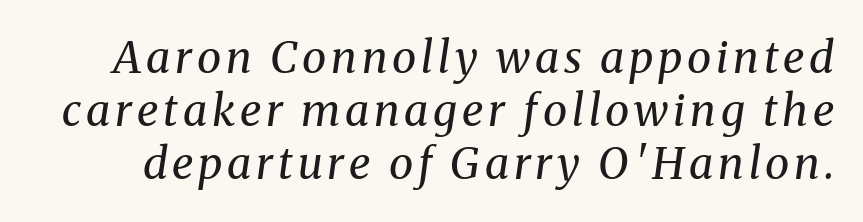
{"serif": "yes", "italic": "yes", "lean": "right", "slant_degrees": 8, "bold": "no", "weight": "regular", "width": "normal", "stroke_contrast": "medium", "x_height": "medium", "monospaced": "no", "underline": "no", "line_spacing_ratio": 1.21, "glyph_px": 44}
